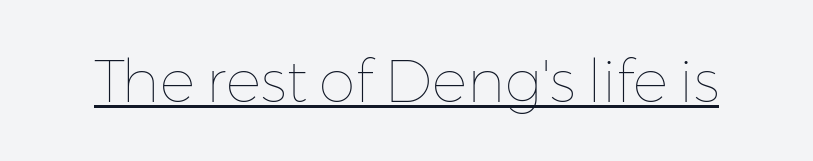
Q: Is the text bold? A: No.
Q: Is the text italic (slanted)? A: No, it is upright.
Q: Is the text underlined? A: Yes.
Q: Is the spacing between letters normal or unusually wide? A: Normal.
Q: Width (condensed, normal, or wide)? A: Normal.
Q: Stroke contrast? A: Low.
Q: x-height? A: Medium.
Q: Monospaced? A: No.
